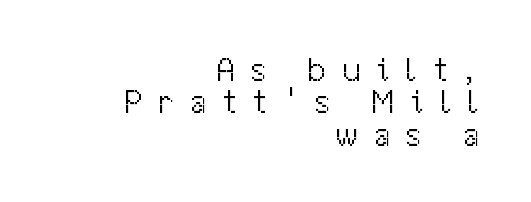
{"serif": "no", "italic": "no", "bold": "no", "weight": "light", "width": "normal", "stroke_contrast": "medium", "x_height": "medium", "monospaced": "no", "underline": "no", "align": "right", "line_spacing": "tight", "line_spacing_ratio": 0.95, "letter_spacing": "wide", "letter_spacing_em": 0.44, "glyph_px": 34}
